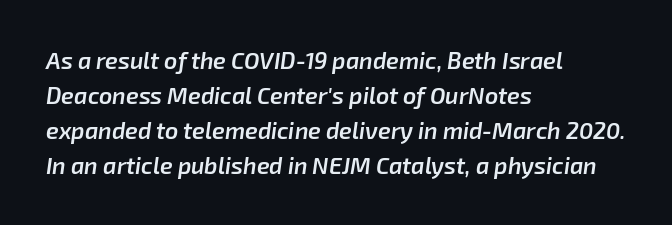
{"italic": "yes", "lean": "right", "slant_degrees": 8, "bold": "semi", "underline": "no", "align": "left", "line_spacing": "normal", "line_spacing_ratio": 1.52, "letter_spacing": "normal", "letter_spacing_em": 0.0, "glyph_px": 23}
